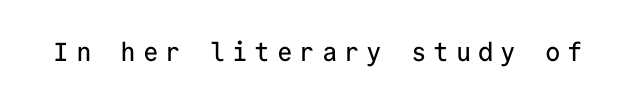
Q: Is the text italic (slanted)? A: No, it is upright.
Q: Is the text underlined? A: No.
Q: Is the spacing between letters normal or unusually wide? A: Unusually wide.
